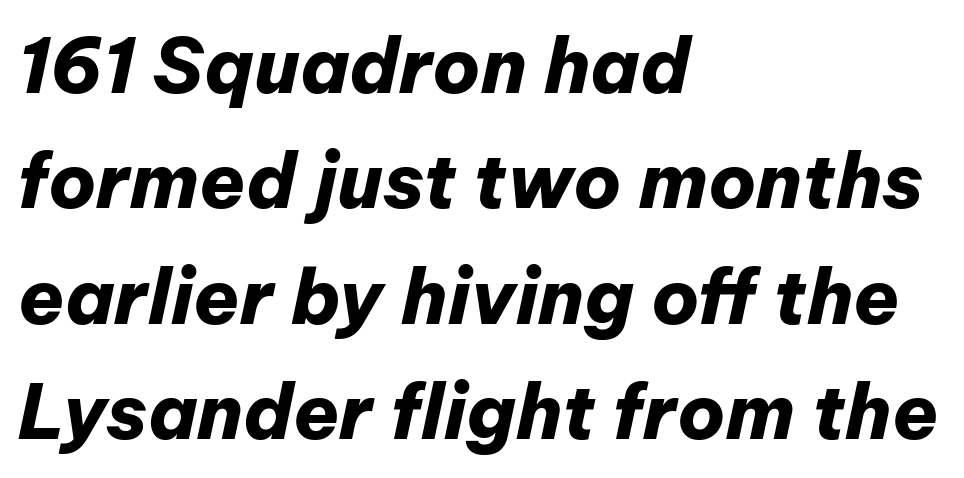
{"italic": "yes", "lean": "right", "slant_degrees": 12, "bold": "yes", "weight": "heavy", "width": "normal", "stroke_contrast": "low", "x_height": "medium", "monospaced": "no", "underline": "no", "align": "left", "line_spacing": "normal", "line_spacing_ratio": 1.54, "letter_spacing": "normal", "letter_spacing_em": 0.0, "glyph_px": 75}
